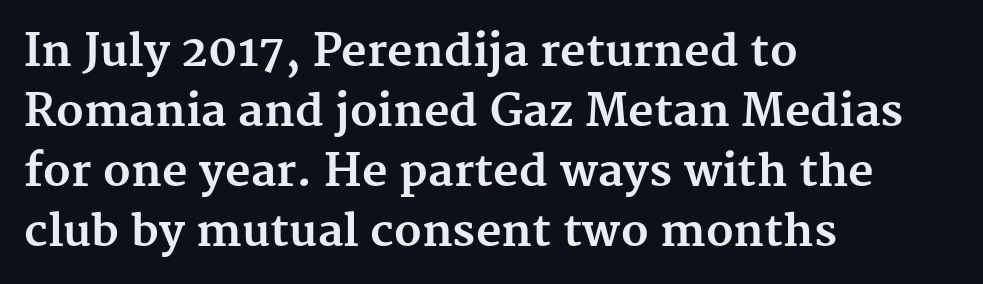
{"serif": "yes", "italic": "no", "bold": "yes", "weight": "bold", "width": "normal", "stroke_contrast": "medium", "x_height": "medium", "monospaced": "no", "underline": "no", "align": "left", "line_spacing": "normal", "line_spacing_ratio": 1.36, "letter_spacing": "normal", "letter_spacing_em": 0.0, "glyph_px": 44}
